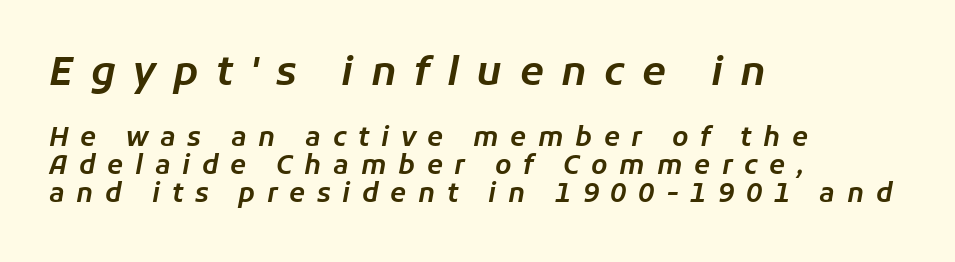
The image shows 39 px text type, italic (leaning right); set left-aligned, tight line spacing (1.07x), unusually wide letter spacing (+0.45 em), not underlined; the first (top) block is 1.5x larger; low stroke contrast and a medium x-height.
